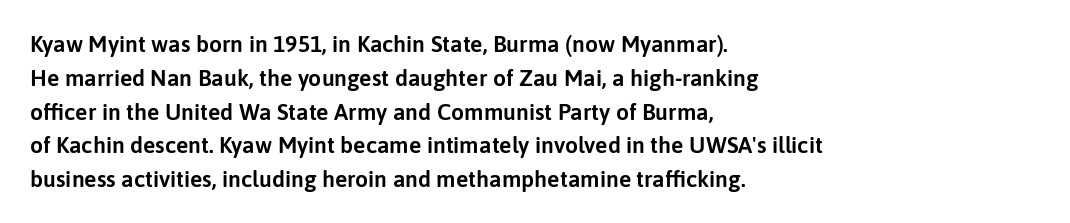
{"italic": "no", "underline": "no", "align": "left", "line_spacing": "normal", "line_spacing_ratio": 1.47, "letter_spacing": "normal", "letter_spacing_em": 0.0, "glyph_px": 23}
